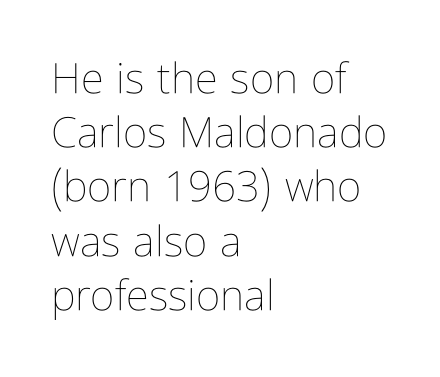
Q: Is the text bold? A: No.
Q: Is the text italic (slanted)? A: No, it is upright.
Q: Is the text underlined? A: No.
Q: How is the paragraph aligned? A: Left-aligned.
Q: Is the spacing between letters normal or unusually wide? A: Normal.
Q: Is the spacing between lines tight, normal or loose? A: Normal.
Q: Width (condensed, normal, or wide)? A: Condensed.
Q: Stroke contrast? A: Low.
Q: x-height? A: Medium.
Q: Monospaced? A: No.
